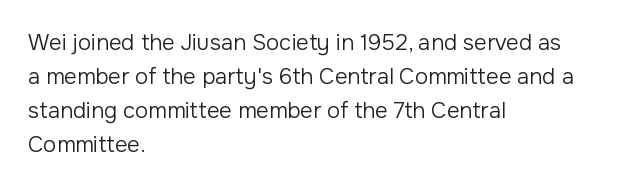
Caption: multi-line text, flush left, ragged right. Rendered with straight, roman letterforms. Beneath every word, the page is bare. Weight: not bold — regular or lighter. Nobody touched the tracking dial on this one. Vertically, the passage feels balanced, rows spaced as you'd expect.
